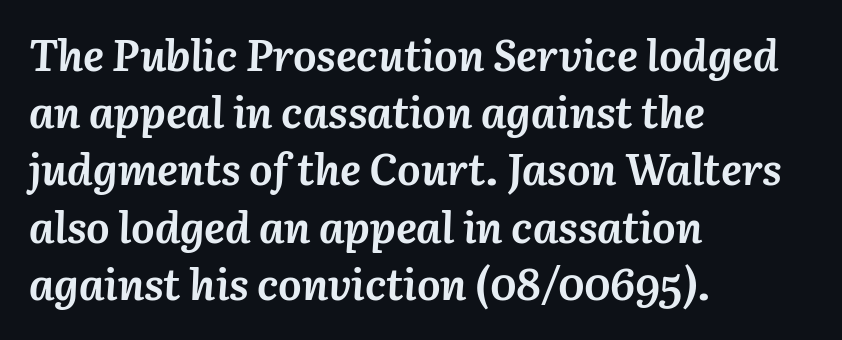
{"italic": "yes", "lean": "right", "slant_degrees": 3, "bold": "yes", "weight": "semibold", "width": "normal", "stroke_contrast": "medium", "x_height": "medium", "monospaced": "no", "underline": "no", "align": "left", "line_spacing": "normal", "line_spacing_ratio": 1.3, "letter_spacing": "normal", "letter_spacing_em": 0.0, "glyph_px": 44}
